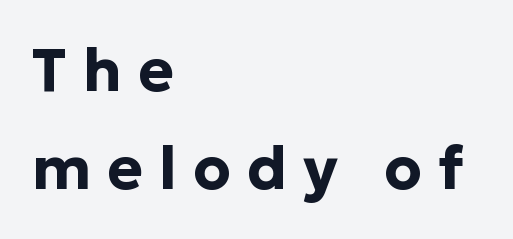
Ordinary non-slanted type is in use. The passage shown is typeset with a sans-serif family. You could not count columns in this text — the font is proportionally spaced. The gaps between neighbouring characters are conspicuously large.
